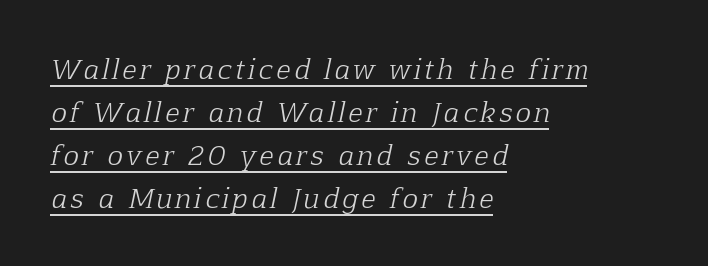
Q: Is the text bold? A: No.
Q: Is the text italic (slanted)? A: Yes, it leans right by about 12 degrees.
Q: Is the text underlined? A: Yes.
Q: How is the paragraph aligned? A: Left-aligned.
Q: Is the spacing between lines tight, normal or loose? A: Normal.
